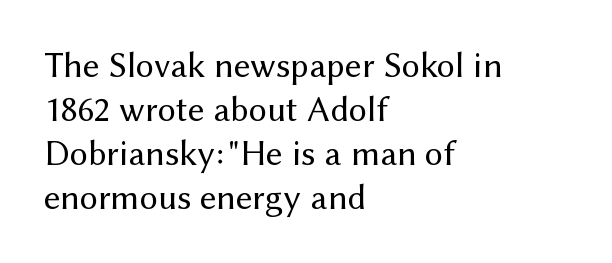
{"serif": "no", "italic": "no", "bold": "no", "weight": "regular", "width": "normal", "stroke_contrast": "medium", "x_height": "medium", "monospaced": "no", "underline": "no", "align": "left", "line_spacing_ratio": 1.22, "letter_spacing": "normal", "letter_spacing_em": 0.0, "glyph_px": 36}
